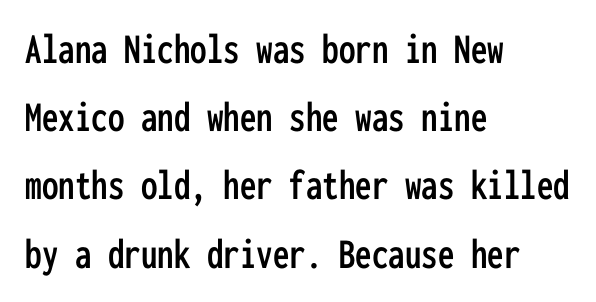
This is the regular roman posture of the typeface. Notice how the passage keeps a crisp vertical edge on the left only. The line-height multiplier appears to be the usual default. The gap between lines stays unmarked. The letters march in equal steps, a hallmark of fixed-pitch type. There is no visible air inserted between adjacent glyphs.
